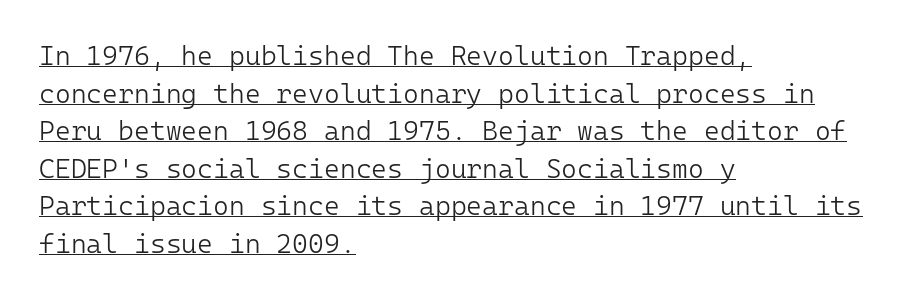
Q: Is the text bold? A: No.
Q: Is the text italic (slanted)? A: No, it is upright.
Q: Is the text underlined? A: Yes.
Q: How is the paragraph aligned? A: Left-aligned.
Q: Is the spacing between letters normal or unusually wide? A: Normal.
Q: Is the spacing between lines tight, normal or loose? A: Normal.
